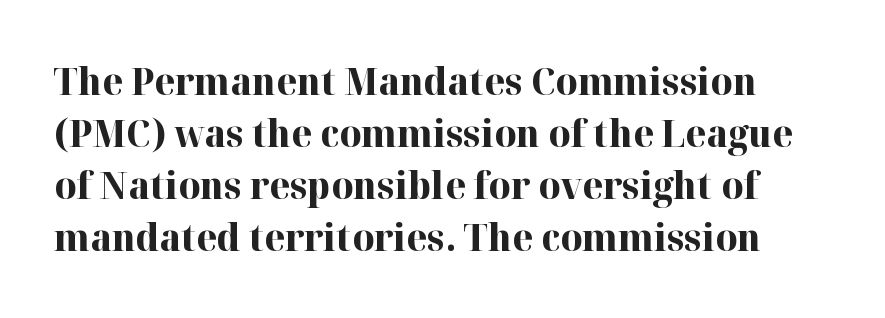
Q: Is the text bold? A: Yes.
Q: Is the text italic (slanted)? A: No, it is upright.
Q: Is the typeface a serif or a sans-serif typeface? A: Serif.
Q: Is the text underlined? A: No.
Q: Is the spacing between letters normal or unusually wide? A: Normal.
Q: Is the spacing between lines tight, normal or loose? A: Normal.
Q: Width (condensed, normal, or wide)? A: Normal.
Q: Stroke contrast? A: High.
Q: x-height? A: Medium.
Q: Monospaced? A: No.
